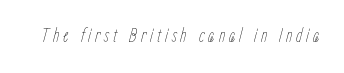
The image shows 20 px text type, italic (leaning right); set not underlined.
